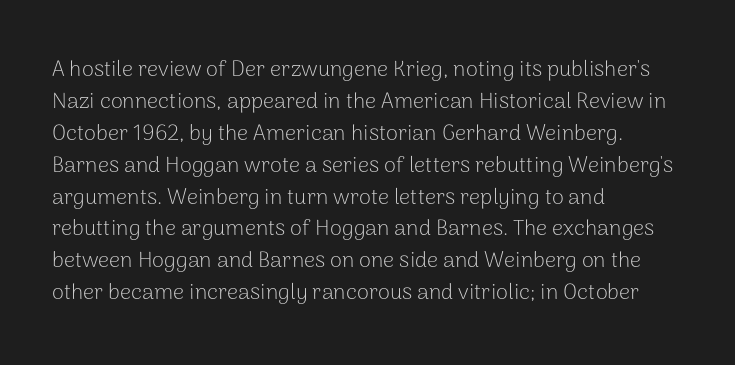
This sample uses an upright cut, with every glyph sitting square on the baseline. Check the space under the baseline: it is left empty. These lines are set flush left with a ragged right edge. Weight: not bold — regular or lighter.
